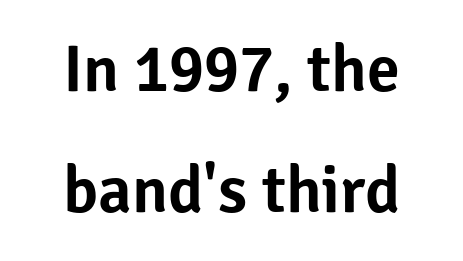
{"serif": "no", "italic": "no", "width": "normal", "stroke_contrast": "low", "x_height": "medium", "monospaced": "no", "underline": "no", "align": "center", "line_spacing_ratio": 1.84, "letter_spacing": "normal", "letter_spacing_em": 0.0, "glyph_px": 66}
